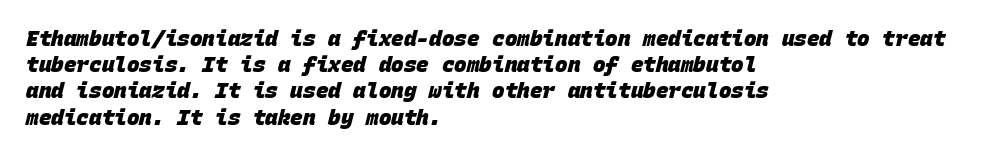
The image shows 21 px bold type; set left-aligned, normal line spacing (1.25x), normal letter spacing, not underlined.
